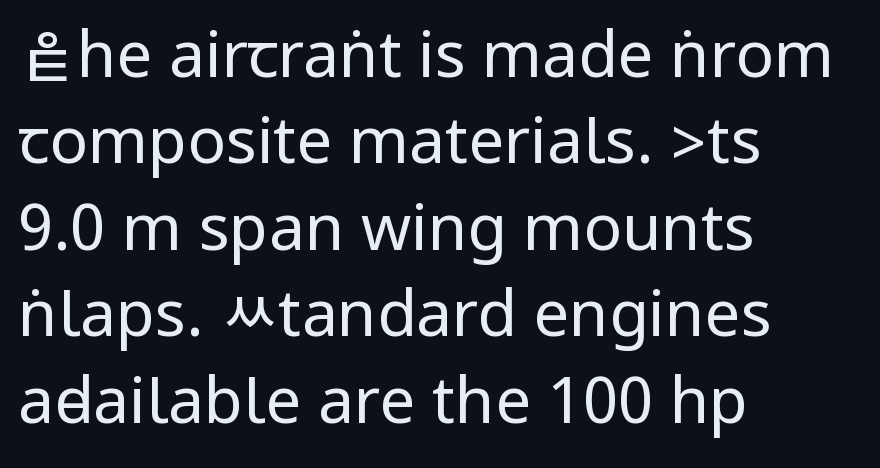
Q: Is the text bold? A: No.
Q: Is the text italic (slanted)? A: No, it is upright.
Q: Is the typeface a serif or a sans-serif typeface? A: Sans-serif.
Q: Is the text underlined? A: No.
Q: How is the paragraph aligned? A: Left-aligned.
Q: Is the spacing between letters normal or unusually wide? A: Normal.
Q: Is the spacing between lines tight, normal or loose? A: Normal.
Q: Width (condensed, normal, or wide)? A: Condensed.
Q: Stroke contrast? A: Low.
